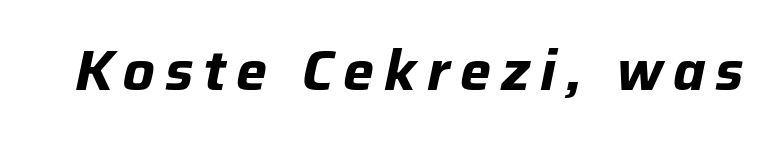
{"italic": "yes", "lean": "right", "slant_degrees": 12, "bold": "yes", "weight": "bold", "width": "normal", "stroke_contrast": "low", "x_height": "medium", "monospaced": "no", "underline": "no", "glyph_px": 55}
